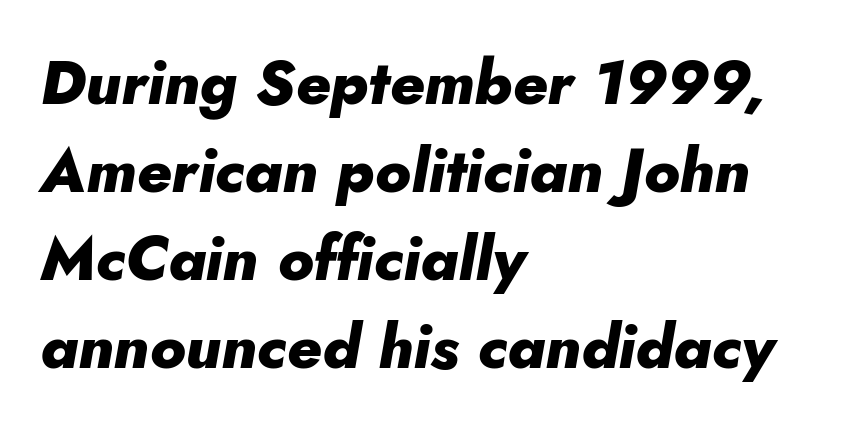
{"italic": "yes", "lean": "right", "slant_degrees": 10, "bold": "yes", "weight": "heavy", "width": "normal", "stroke_contrast": "low", "x_height": "small", "monospaced": "no", "underline": "no", "align": "left", "line_spacing": "normal", "line_spacing_ratio": 1.42, "letter_spacing": "normal", "letter_spacing_em": 0.0, "glyph_px": 62}
